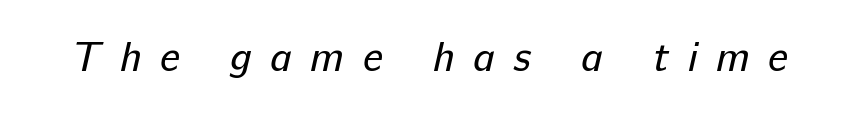
The image shows 41 px regular-weight sans-serif type; set unusually wide letter spacing (+0.45 em), not underlined; low stroke contrast and a medium x-height.
